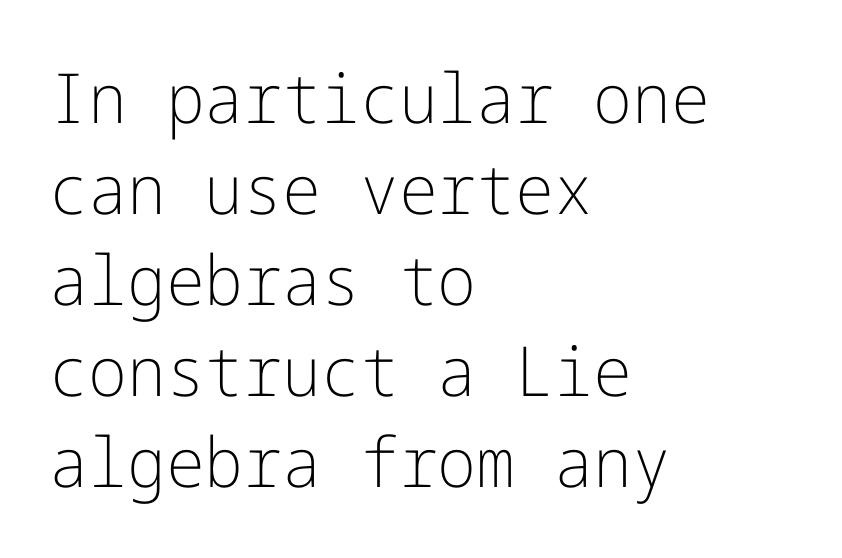
{"serif": "no", "italic": "no", "bold": "no", "weight": "light", "width": "normal", "stroke_contrast": "low", "x_height": "medium", "underline": "no", "align": "left", "line_spacing": "normal", "line_spacing_ratio": 1.32, "letter_spacing": "normal", "letter_spacing_em": 0.0, "glyph_px": 69}
